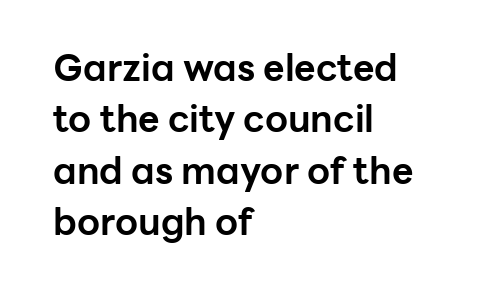
The image shows 37 px bold sans-serif type, upright; set left-aligned, normal line spacing (1.39x), normal letter spacing, not underlined; low stroke contrast and a medium x-height.
